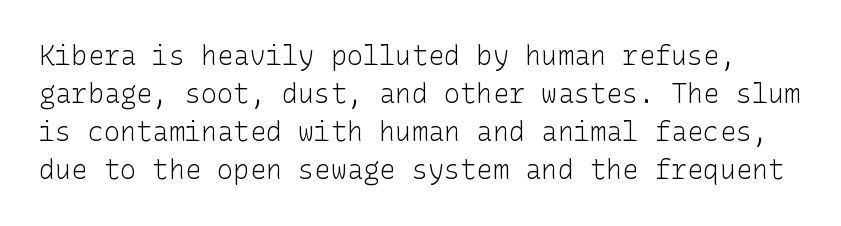
The image shows 27 px text type, upright; set normal line spacing (1.41x), normal letter spacing, not underlined.
